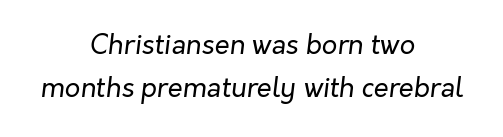
Vertically, the passage feels balanced, rows spaced as you'd expect. If you folded the block vertically in half, each line would mirror itself in length. Descenders are the only things crossing below the line. Heft: none added — not bold.
